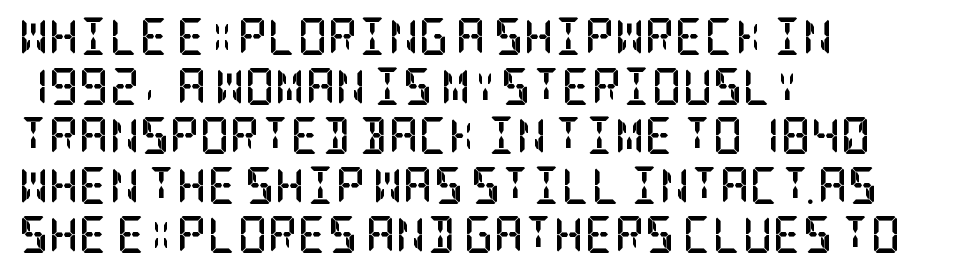
Q: Is the text bold? A: Yes.
Q: Is the text italic (slanted)? A: No, it is upright.
Q: Is the typeface a serif or a sans-serif typeface? A: Serif.
Q: Is the text underlined? A: No.
Q: How is the paragraph aligned? A: Left-aligned.
Q: Is the spacing between letters normal or unusually wide? A: Normal.
Q: Is the spacing between lines tight, normal or loose? A: Normal.
Q: Width (condensed, normal, or wide)? A: Condensed.
Q: Stroke contrast? A: Low.
Q: x-height? A: Large.
